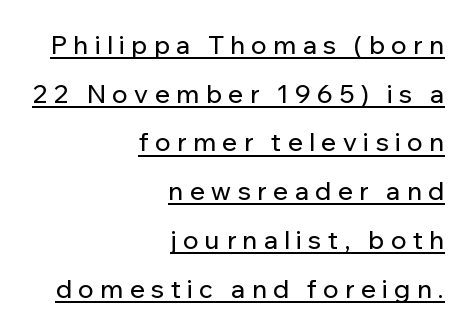
Q: Is the text italic (slanted)? A: No, it is upright.
Q: Is the text underlined? A: Yes.
Q: How is the paragraph aligned? A: Right-aligned.
Q: Is the spacing between letters normal or unusually wide? A: Unusually wide.
Q: Is the spacing between lines tight, normal or loose? A: Loose.
